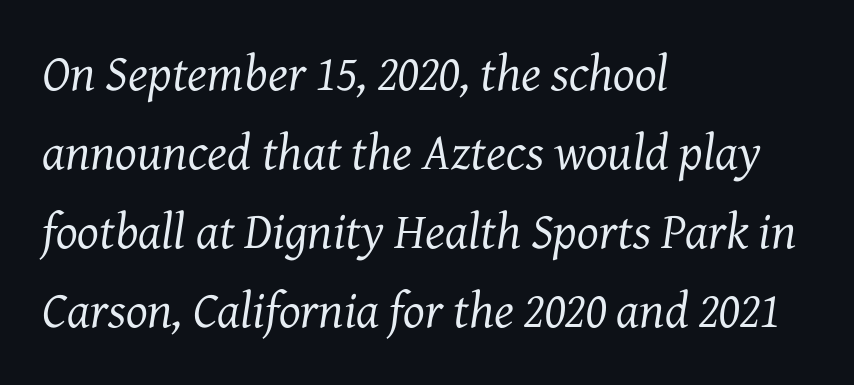
Q: Is the text bold? A: No.
Q: Is the text italic (slanted)? A: Yes, it leans right by about 7 degrees.
Q: Is the typeface a serif or a sans-serif typeface? A: Serif.
Q: Is the text underlined? A: No.
Q: How is the paragraph aligned? A: Left-aligned.
Q: Is the spacing between letters normal or unusually wide? A: Normal.
Q: Is the spacing between lines tight, normal or loose? A: Normal.
Q: Width (condensed, normal, or wide)? A: Normal.
Q: Stroke contrast? A: Medium.
Q: x-height? A: Medium.
Q: Monospaced? A: No.
